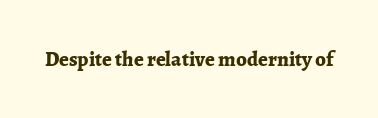
The letterforms sit shoulder to shoulder at normal distance. These lines were composed using upright roman letters. Check the space under the baseline: it is left empty. The sample has been set heavy, in full bold.
